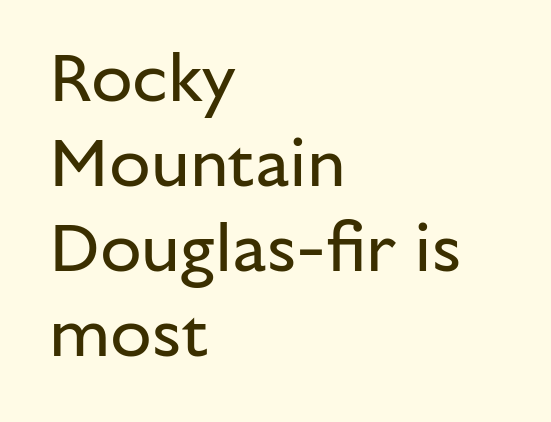
The image shows 68 px regular-weight sans-serif type, upright; set left-aligned, normal line spacing (1.25x), normal letter spacing, not underlined; low stroke contrast and a medium x-height.
